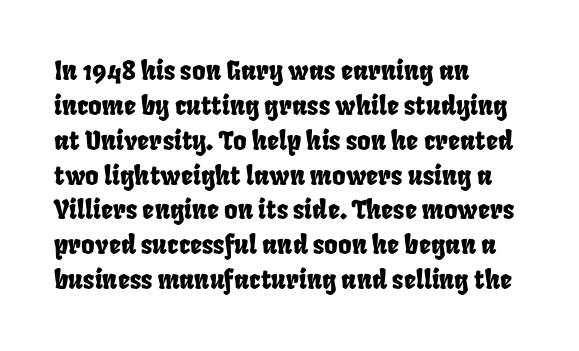
The image shows 26 px text type; set left-aligned, normal line spacing (1.34x), normal letter spacing, not underlined.
